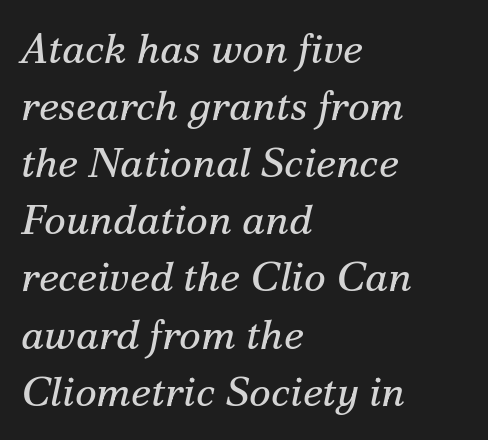
The image shows 42 px regular-weight serif type, italic (leaning right); set left-aligned, normal line spacing (1.36x), normal letter spacing, not underlined; medium stroke contrast and a small x-height.
